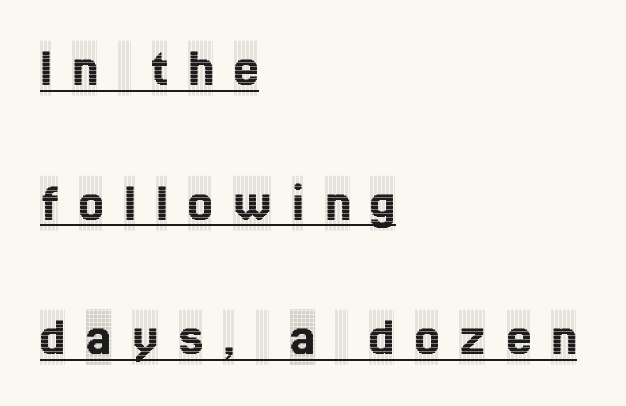
Q: Is the text italic (slanted)? A: No, it is upright.
Q: Is the typeface a serif or a sans-serif typeface? A: Serif.
Q: Is the text underlined? A: Yes.
Q: How is the paragraph aligned? A: Left-aligned.
Q: Is the spacing between letters normal or unusually wide? A: Unusually wide.
Q: Is the spacing between lines tight, normal or loose? A: Loose.
Q: Width (condensed, normal, or wide)? A: Condensed.
Q: x-height? A: Large.
Q: Monospaced? A: No.
